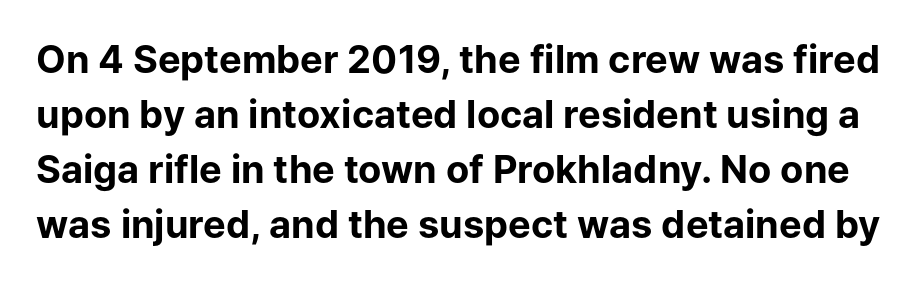
{"serif": "no", "italic": "no", "bold": "yes", "weight": "bold", "width": "normal", "stroke_contrast": "low", "x_height": "medium", "monospaced": "no", "underline": "no", "line_spacing": "normal", "line_spacing_ratio": 1.45, "letter_spacing": "normal", "letter_spacing_em": 0.0, "glyph_px": 38}
